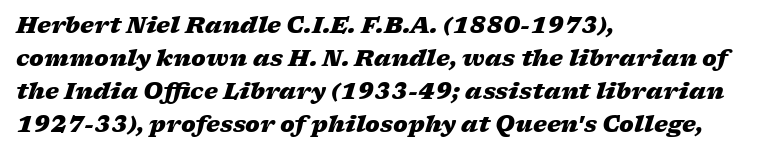
The image shows 22 px bold type, italic (leaning right); set left-aligned, normal line spacing (1.5x), normal letter spacing, not underlined.
